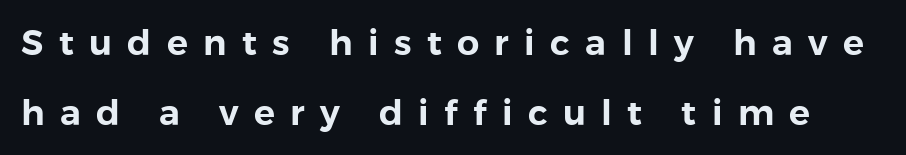
The image shows 35 px sans-serif type, upright; set loose line spacing (2.0x), unusually wide letter spacing (+0.44 em), not underlined; a medium x-height.
